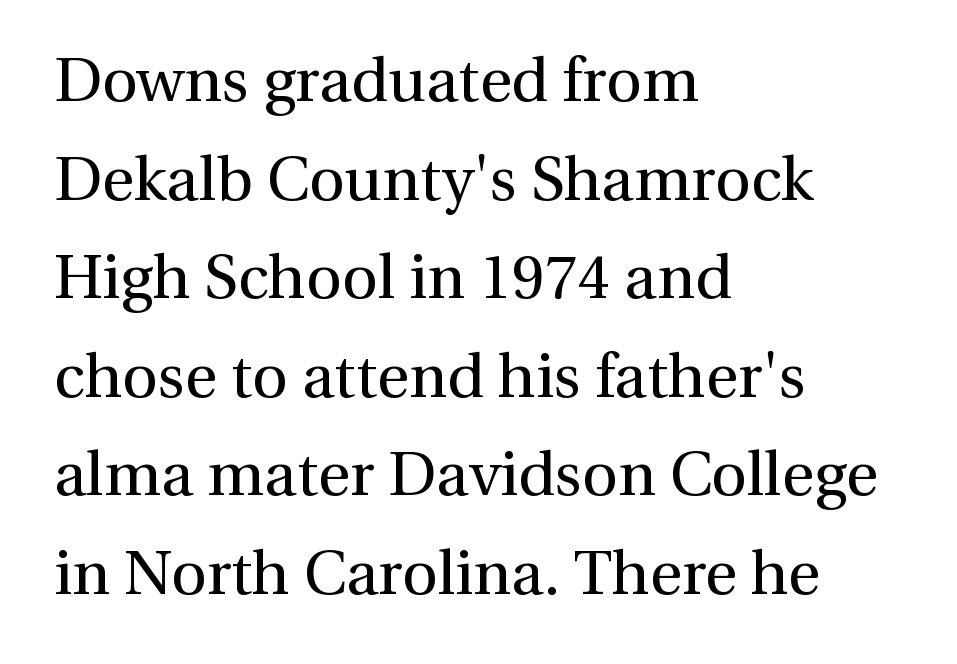
If you drew a ruler down the left edge, every line would touch it. Tall strokes in this sample are plumb rather than angled. Spacing verdict: proportional, widths tailored to each character. Examine the stroke ends and you'll spot serifs. The passage shown has conventional tracking throughout. Heft: none added — not bold.
